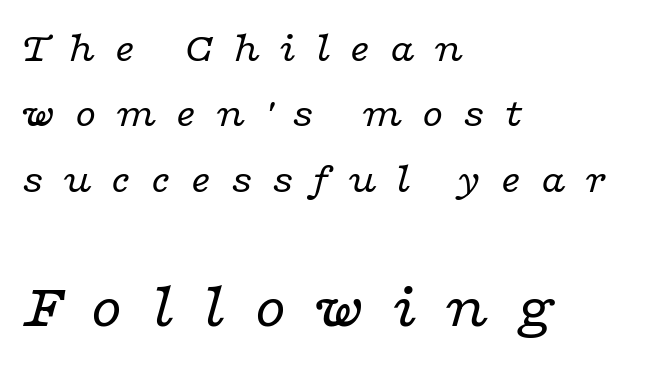
The passage shown begins with its smaller block and ends with its larger one. The tracking reads as deliberately expanded to a designer's eye. Examine the stroke ends and you'll spot serifs. Descender tails drop into unmarked territory. The typography opts for an oblique posture over an upright one.
